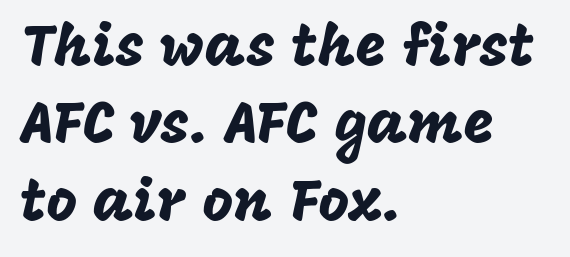
The image shows 59 px sans-serif type; set left-aligned, normal line spacing (1.31x), normal letter spacing, not underlined; low stroke contrast and a large x-height.
